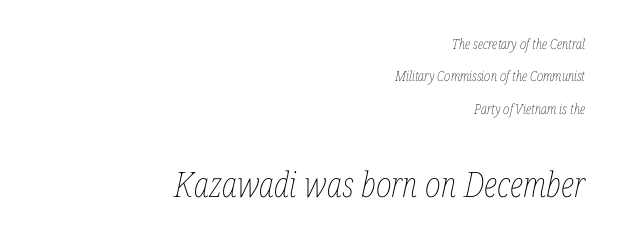
{"italic": "yes", "lean": "right", "slant_degrees": 12, "bold": "no", "weight": "thin", "width": "condensed", "stroke_contrast": "low", "x_height": "medium", "monospaced": "no", "underline": "no", "align": "right", "line_spacing": "loose", "line_spacing_ratio": 2.32, "letter_spacing": "normal", "letter_spacing_em": 0.0, "larger_block": "second", "size_ratio": 2.5, "glyph_px": 35}
